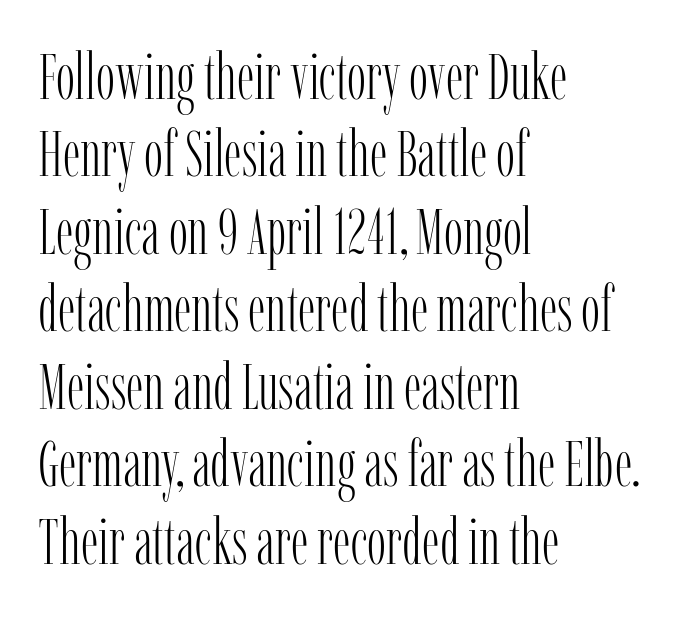
The image shows 64 px light, condensed serif type, upright; set left-aligned, line spacing 1.21x, normal letter spacing, not underlined; low stroke contrast and a medium x-height.
